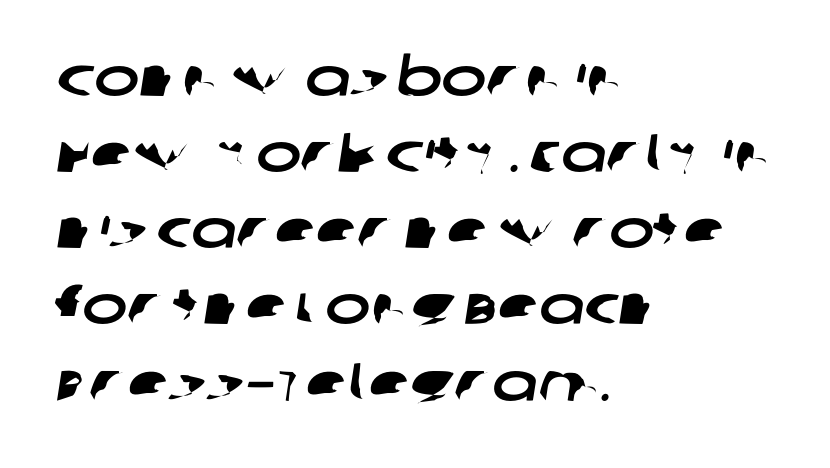
{"serif": "no", "width": "wide", "stroke_contrast": "low", "x_height": "large", "monospaced": "no", "underline": "no", "align": "left", "line_spacing": "normal", "line_spacing_ratio": 1.41, "letter_spacing": "normal", "letter_spacing_em": 0.0, "glyph_px": 54}
